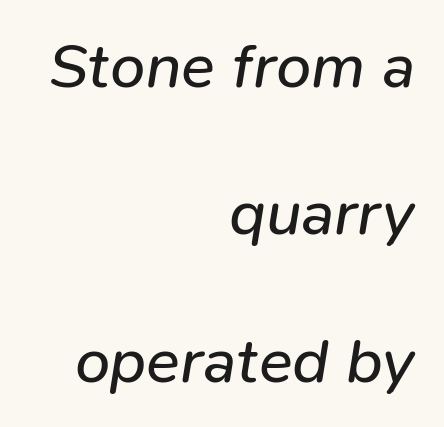
Q: Is the text bold? A: No.
Q: Is the text italic (slanted)? A: Yes, it leans right by about 9 degrees.
Q: Is the text underlined? A: No.
Q: How is the paragraph aligned? A: Right-aligned.
Q: Is the spacing between letters normal or unusually wide? A: Normal.
Q: Is the spacing between lines tight, normal or loose? A: Loose.
Q: Width (condensed, normal, or wide)? A: Normal.
Q: Stroke contrast? A: Low.
Q: x-height? A: Medium.
Q: Monospaced? A: No.
